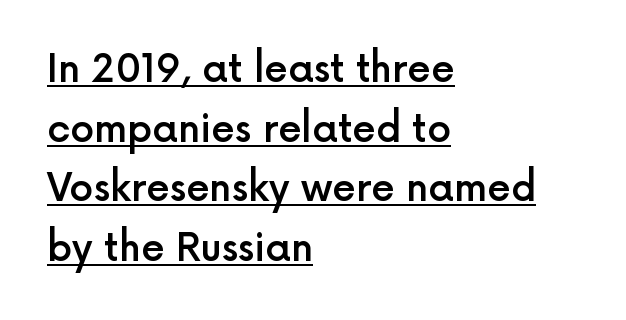
Style check: upright. You can tell from the bare stems that sans-serif type was used. The type is set solid horizontally, with unmodified tracking. Has an underline been added? It has. The passage shown is typed in a proportional face where columns would drift. The letters are semibold — heavier than regular but short of a full bold.
